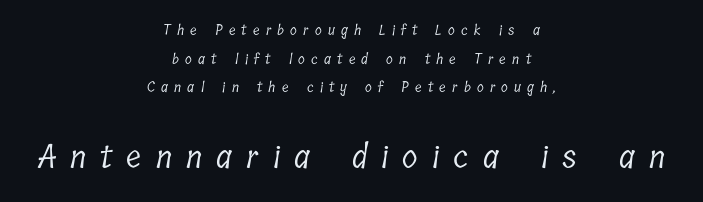
Q: Is the text bold? A: No.
Q: Is the typeface a serif or a sans-serif typeface? A: Serif.
Q: Is the text underlined? A: No.
Q: How is the paragraph aligned? A: Centered.
Q: Is the spacing between letters normal or unusually wide? A: Unusually wide.
Q: Is the spacing between lines tight, normal or loose? A: Loose.
Q: Which block of text is set in a larger size, the first (top) or the second (bottom)? A: The second (bottom) one.
Q: Width (condensed, normal, or wide)? A: Condensed.
Q: Stroke contrast? A: Low.
Q: x-height? A: Medium.
Q: Monospaced? A: No.
